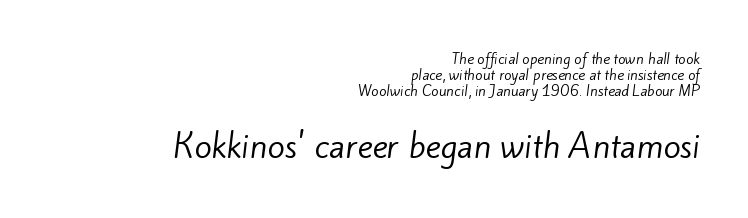
What's the leading like? Squeezed, with rows nearly overlapping. No letter is thick-stroked: the sample isn't bold. You could call the tracking neutral — neither tight nor loose. The glyphs in this specimen are sans serif. The paragraph shown leans on its right margin. Glance below the letters and you will spot only blank space.
